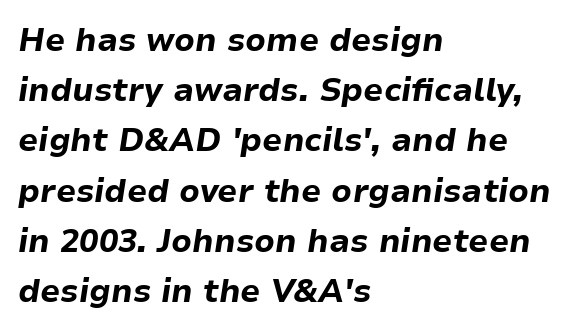
Here the designer chose a conventional face with non-uniform glyph widths. Each word holds together tightly as a unit, with standard inter-letter gaps. The compositor pushed each line to the left boundary. The space beneath each line is pristine and unruled. These lines carry a lot of weight — the face is fully bold.
